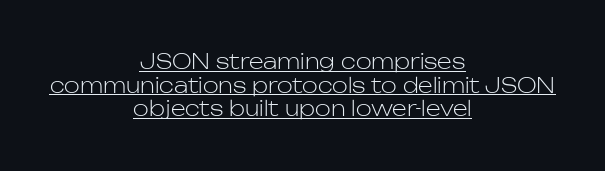
The image shows 21 px text type, upright; set centered, tight line spacing (1.13x), normal letter spacing, underlined.
